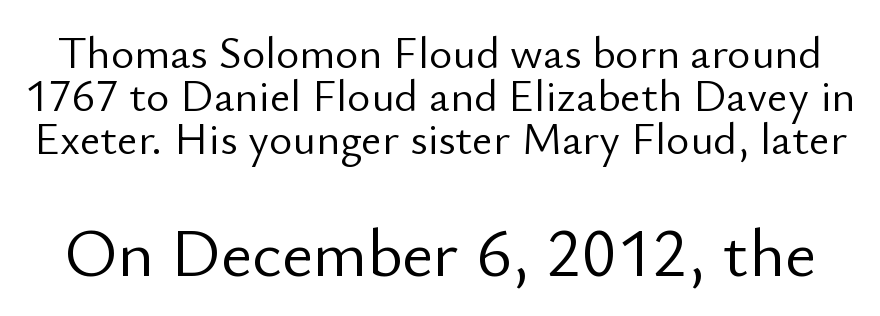
{"serif": "no", "italic": "no", "bold": "no", "weight": "light", "width": "normal", "stroke_contrast": "low", "x_height": "small", "monospaced": "no", "underline": "no", "line_spacing": "tight", "line_spacing_ratio": 0.96, "letter_spacing": "normal", "letter_spacing_em": 0.0, "larger_block": "second", "size_ratio": 1.51, "glyph_px": 68}
